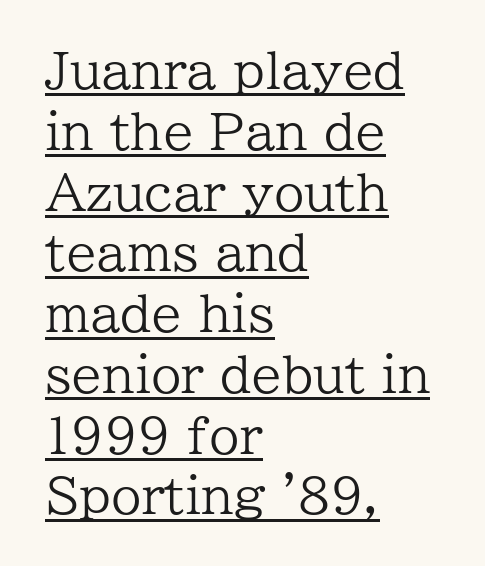
{"serif": "yes", "italic": "no", "bold": "no", "weight": "regular", "width": "normal", "stroke_contrast": "low", "x_height": "medium", "monospaced": "no", "underline": "yes", "align": "left", "line_spacing_ratio": 1.24, "letter_spacing": "normal", "letter_spacing_em": 0.0, "glyph_px": 49}
